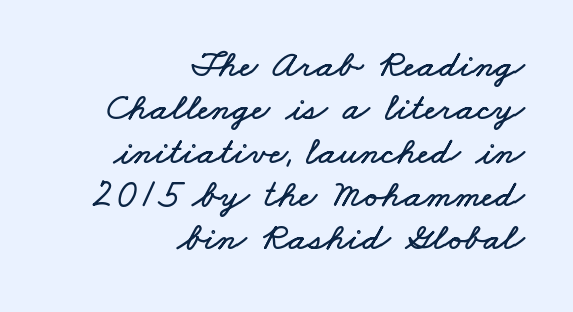
The image shows 39 px wide type; set right-aligned, tight line spacing (1.11x), normal letter spacing, not underlined; low stroke contrast and a small x-height.
